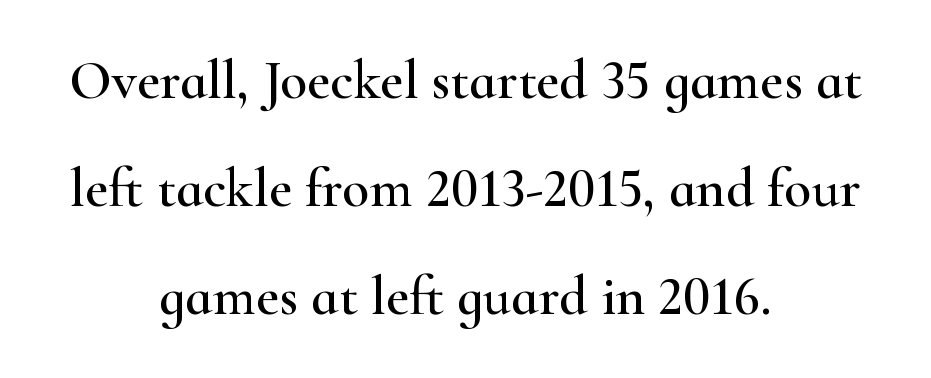
{"serif": "yes", "italic": "no", "width": "wide", "stroke_contrast": "high", "x_height": "small", "monospaced": "no", "underline": "no", "align": "center", "line_spacing": "loose", "line_spacing_ratio": 1.93, "letter_spacing": "normal", "letter_spacing_em": 0.0, "glyph_px": 56}
